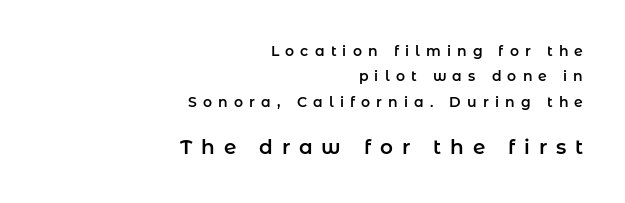
{"italic": "no", "underline": "no", "align": "right", "line_spacing_ratio": 1.82, "letter_spacing": "wide", "letter_spacing_em": 0.44, "larger_block": "second", "size_ratio": 1.43, "glyph_px": 20}
